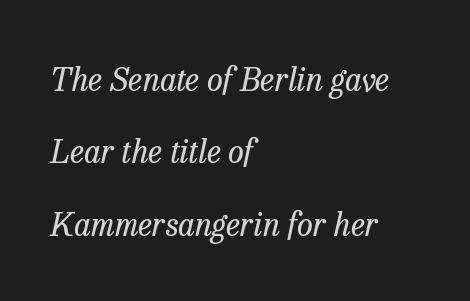
{"serif": "yes", "italic": "yes", "lean": "right", "slant_degrees": 13, "bold": "no", "weight": "regular", "width": "normal", "stroke_contrast": "low", "x_height": "medium", "monospaced": "no", "underline": "no", "align": "left", "line_spacing": "loose", "line_spacing_ratio": 2.26, "letter_spacing": "normal", "letter_spacing_em": 0.0, "glyph_px": 32}
